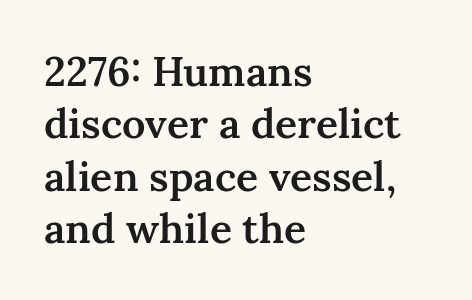
Weight check: semibold — heavier than regular, not quite bold. If you drew a ruler down the left edge, every line would touch it. Proportional: the letters do not fall into vertical columns. The string is rendered with underlining switched off. Typographically, this falls in the serif category. Observe the ordinary spacing: letters are neighbours, not strangers.
